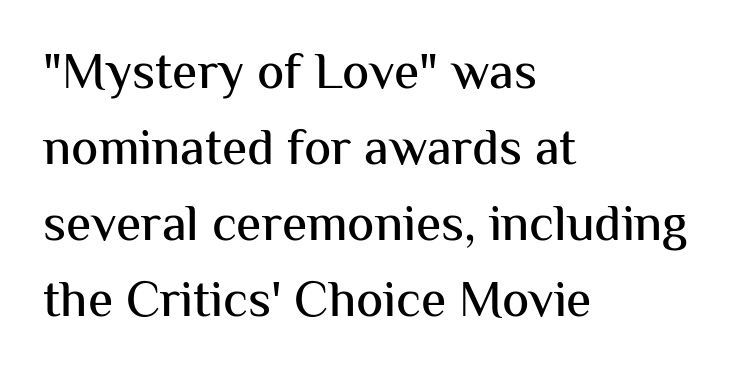
The image shows 51 px sans-serif type, upright; set left-aligned, normal line spacing (1.49x), normal letter spacing, not underlined; medium stroke contrast and a medium x-height.
